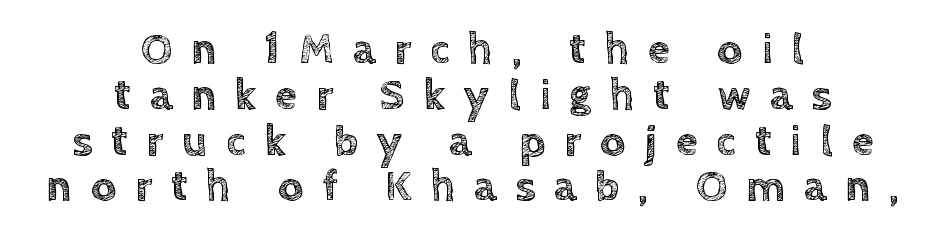
The image shows 44 px text type, upright; set centered, tight line spacing (1.04x), unusually wide letter spacing (+0.43 em), not underlined; a large x-height.
